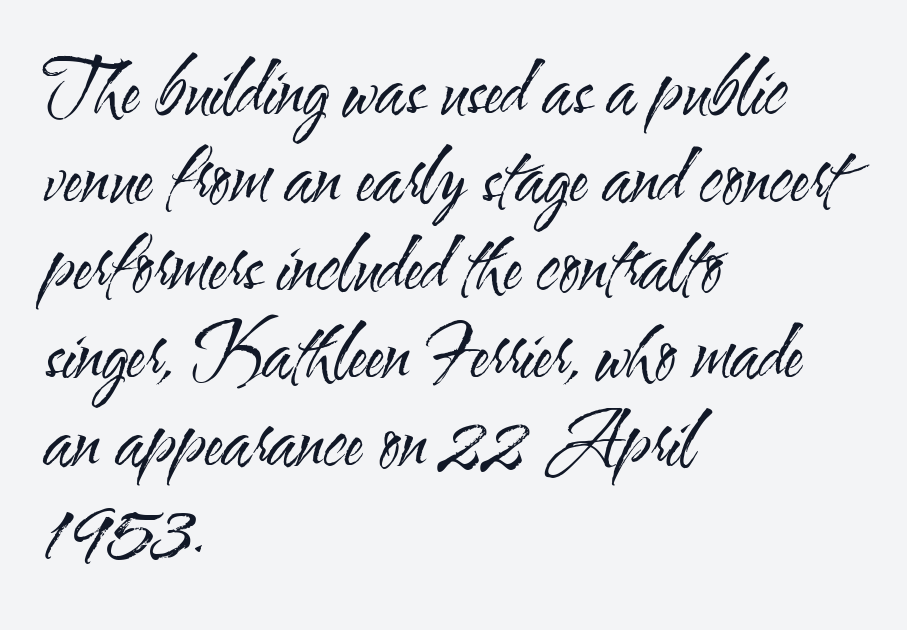
You can tell from the bare stems that sans-serif type was used. A student would call this left alignment; a typographer would say flush left, rag right. Clear beneath every line of the passage. Counters stay open thanks to moderate or lighter strokes.
